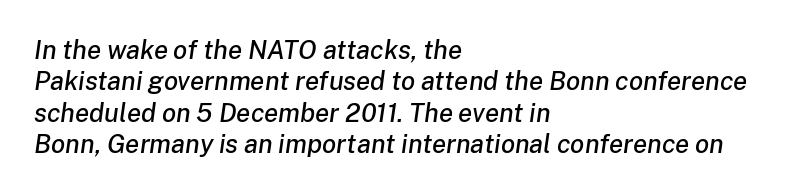
Q: Is the text italic (slanted)? A: Yes, it leans right by about 8 degrees.
Q: Is the text underlined? A: No.
Q: How is the paragraph aligned? A: Left-aligned.
Q: Is the spacing between letters normal or unusually wide? A: Normal.
